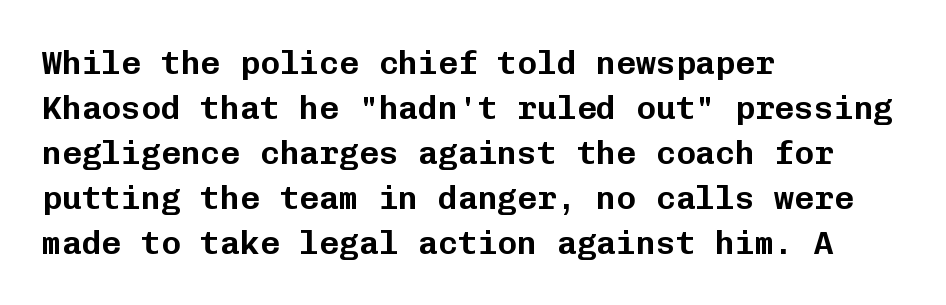
The image shows 33 px sans-serif type, upright, monospaced; set left-aligned, normal line spacing (1.36x), normal letter spacing, not underlined; low stroke contrast and a medium x-height.
